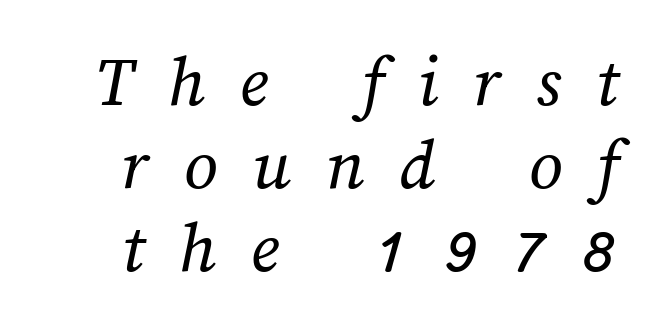
The image shows 74 px regular-weight type; set tight line spacing (1.12x), unusually wide letter spacing (+0.47 em), not underlined; medium stroke contrast and a medium x-height.
